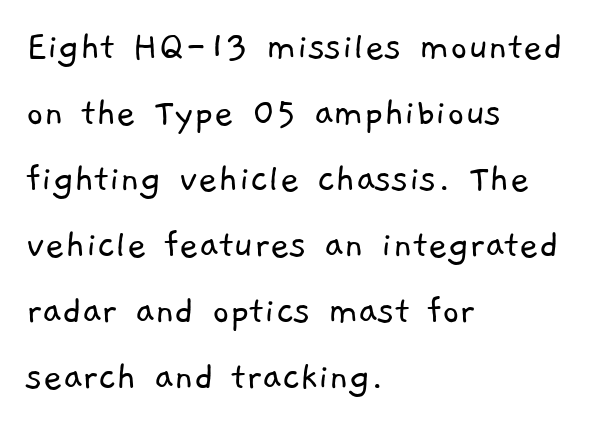
{"serif": "no", "bold": "no", "weight": "light", "width": "normal", "stroke_contrast": "low", "x_height": "medium", "monospaced": "no", "underline": "no", "align": "left", "line_spacing": "normal", "line_spacing_ratio": 1.57, "letter_spacing": "normal", "letter_spacing_em": 0.0, "glyph_px": 42}
